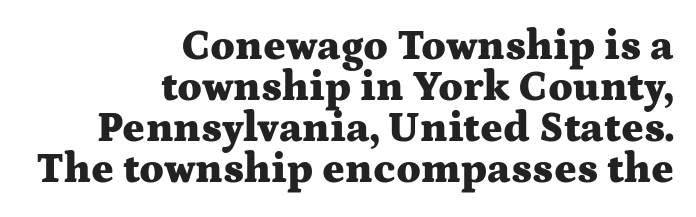
The image shows 42 px heavy, wide serif type, upright; set right-aligned, tight line spacing (0.98x), normal letter spacing, not underlined; medium stroke contrast and a medium x-height.
